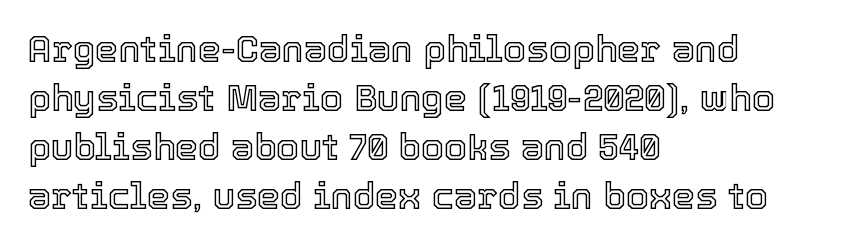
Posture: upright roman. Clear beneath every line of the passage. The rendering uses natural spacing where letterforms have individual widths. Inter-character spacing is left at the font's built-in metrics. Line beginnings align vertically; line endings do not.
